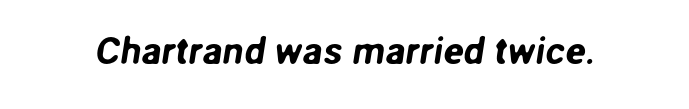
Q: Is the typeface a serif or a sans-serif typeface? A: Sans-serif.
Q: Is the text underlined? A: No.
Q: Is the spacing between letters normal or unusually wide? A: Normal.
Q: Width (condensed, normal, or wide)? A: Normal.
Q: Stroke contrast? A: Low.
Q: x-height? A: Medium.
Q: Monospaced? A: No.
